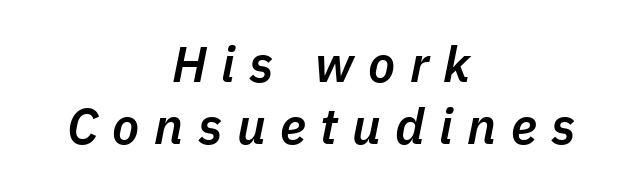
Q: Is the text bold? A: Semi-bold.
Q: Is the text italic (slanted)? A: Yes, it leans right by about 11 degrees.
Q: Is the text underlined? A: No.
Q: How is the paragraph aligned? A: Centered.
Q: Is the spacing between letters normal or unusually wide? A: Unusually wide.
Q: Is the spacing between lines tight, normal or loose? A: Normal.
Q: Width (condensed, normal, or wide)? A: Normal.
Q: Stroke contrast? A: Low.
Q: x-height? A: Medium.
Q: Monospaced? A: No.
